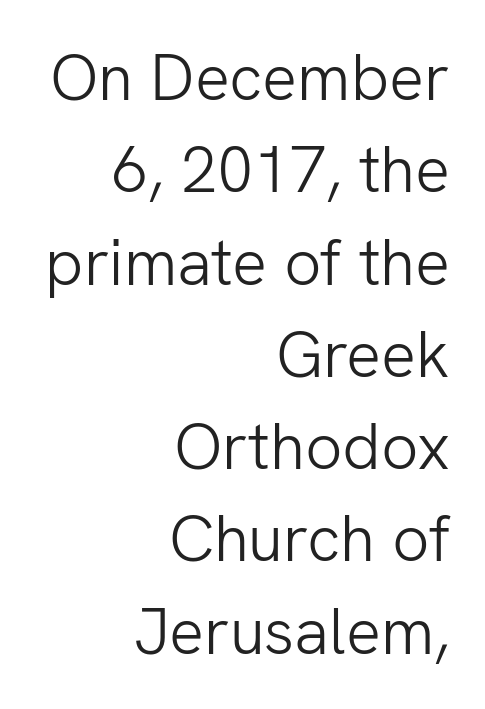
{"serif": "no", "italic": "no", "bold": "no", "weight": "light", "width": "normal", "stroke_contrast": "low", "x_height": "medium", "monospaced": "no", "underline": "no", "align": "right", "line_spacing": "normal", "line_spacing_ratio": 1.42, "letter_spacing": "normal", "letter_spacing_em": 0.0, "glyph_px": 65}
